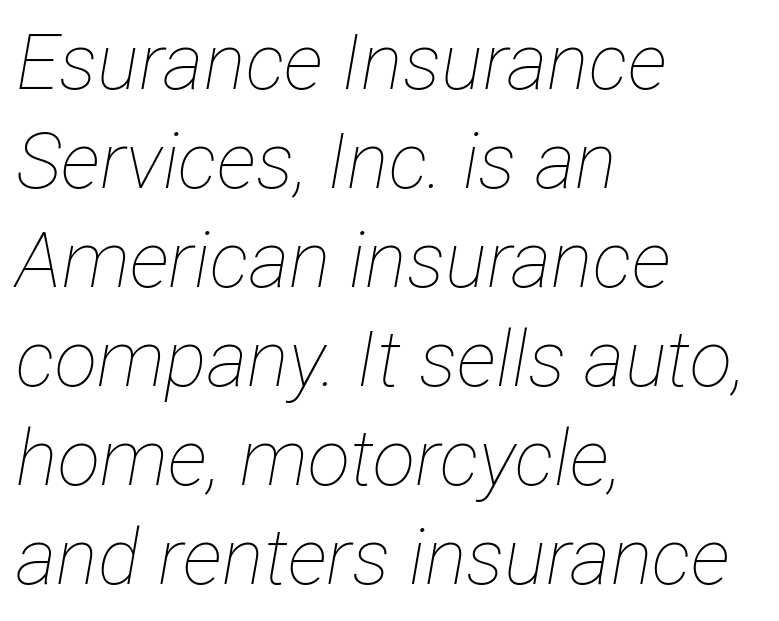
{"italic": "yes", "lean": "right", "slant_degrees": 12, "bold": "no", "weight": "thin", "width": "condensed", "stroke_contrast": "low", "x_height": "medium", "monospaced": "no", "underline": "no", "align": "left", "line_spacing": "normal", "line_spacing_ratio": 1.27, "letter_spacing": "normal", "letter_spacing_em": 0.0, "glyph_px": 78}
